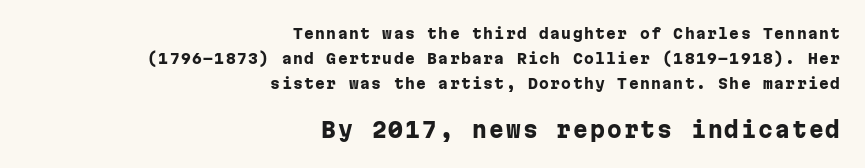
Q: Is the text bold? A: Yes.
Q: Is the text italic (slanted)? A: No, it is upright.
Q: Is the text underlined? A: No.
Q: How is the paragraph aligned? A: Right-aligned.
Q: Which block of text is set in a larger size, the first (top) or the second (bottom)? A: The second (bottom) one.
